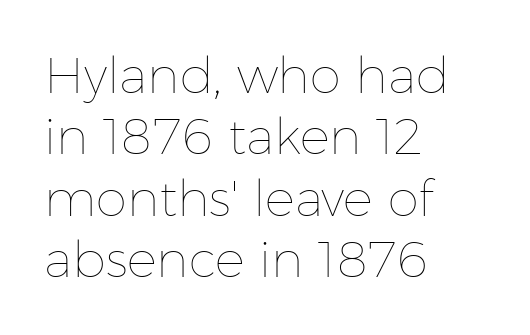
The image shows 50 px thin type, upright; set left-aligned, line spacing 1.23x, normal letter spacing, not underlined; low stroke contrast and a medium x-height.
